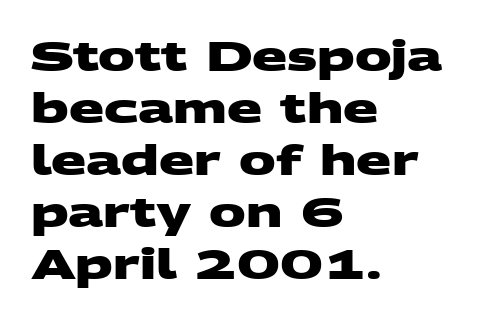
The image shows 41 px heavy, wide sans-serif type; set left-aligned, normal line spacing (1.27x), normal letter spacing, not underlined; medium stroke contrast and a large x-height.
